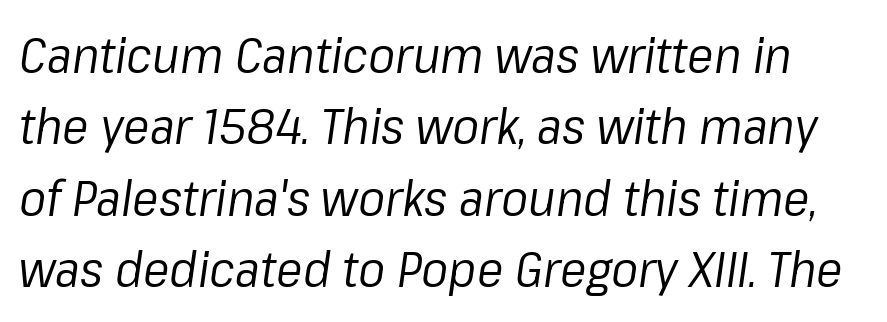
{"italic": "yes", "lean": "right", "slant_degrees": 8, "bold": "no", "weight": "regular", "width": "normal", "stroke_contrast": "low", "x_height": "medium", "monospaced": "no", "underline": "no", "line_spacing": "normal", "line_spacing_ratio": 1.43, "letter_spacing": "normal", "letter_spacing_em": 0.0, "glyph_px": 50}
